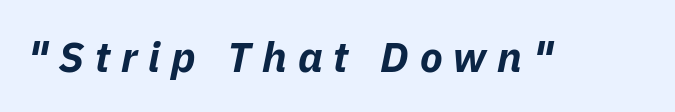
The image shows 42 px bold type, italic (leaning right); set unusually wide letter spacing (+0.26 em), not underlined; low stroke contrast and a medium x-height.
